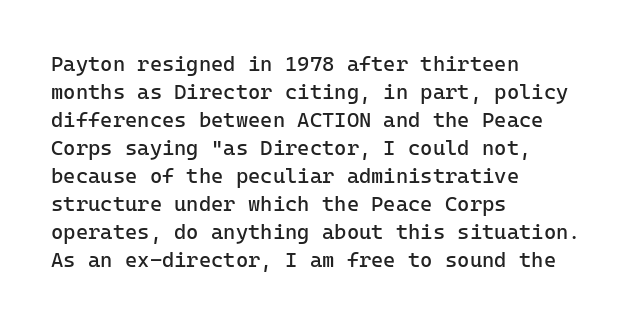
The image shows 21 px text type, upright; set left-aligned, normal line spacing (1.33x), normal letter spacing, not underlined.
